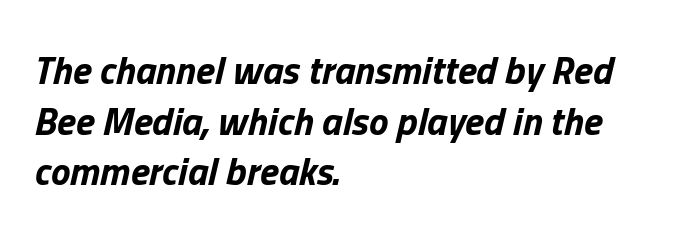
Check under the words: just untouched page. This sample uses an oblique cut, with every glyph tilted off the vertical. Every letter is thick-stroked: bold, no question. These lines stack with their left ends in a neat column.
